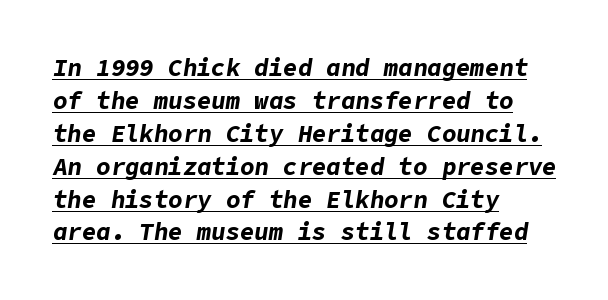
{"italic": "yes", "lean": "right", "slant_degrees": 9, "bold": "yes", "underline": "yes", "align": "left", "line_spacing": "normal", "line_spacing_ratio": 1.37, "letter_spacing": "normal", "letter_spacing_em": 0.0, "glyph_px": 24}
